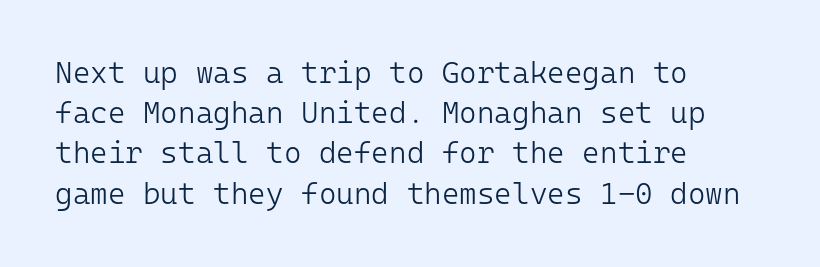
The image shows 30 px light sans-serif type, upright, monospaced; set left-aligned, normal line spacing (1.34x), normal letter spacing, not underlined; low stroke contrast and a medium x-height.
